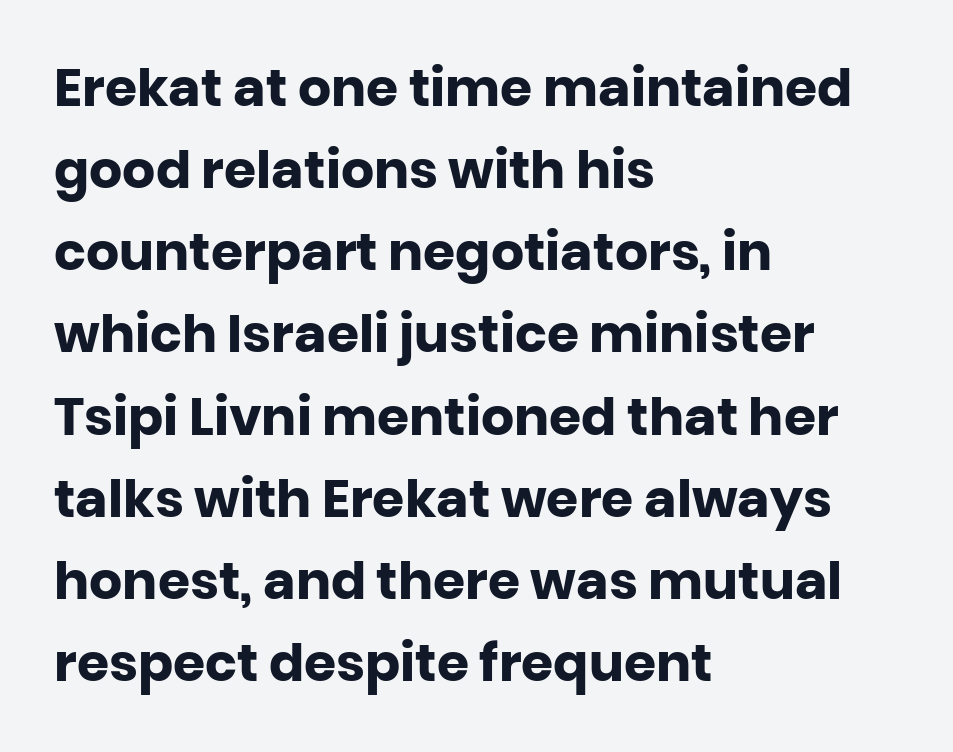
Quick note: not italic, upright. The rendering keeps characters at their native spacing. Varying glyph widths throughout — classic text-font behaviour. Each row of text sits above clean, open space. The strokes are fattened all the way to bold.
